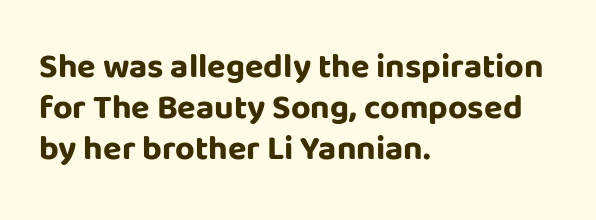
The image shows 34 px bold sans-serif type, upright; set left-aligned, line spacing 1.21x, normal letter spacing, not underlined; low stroke contrast and a large x-height.
